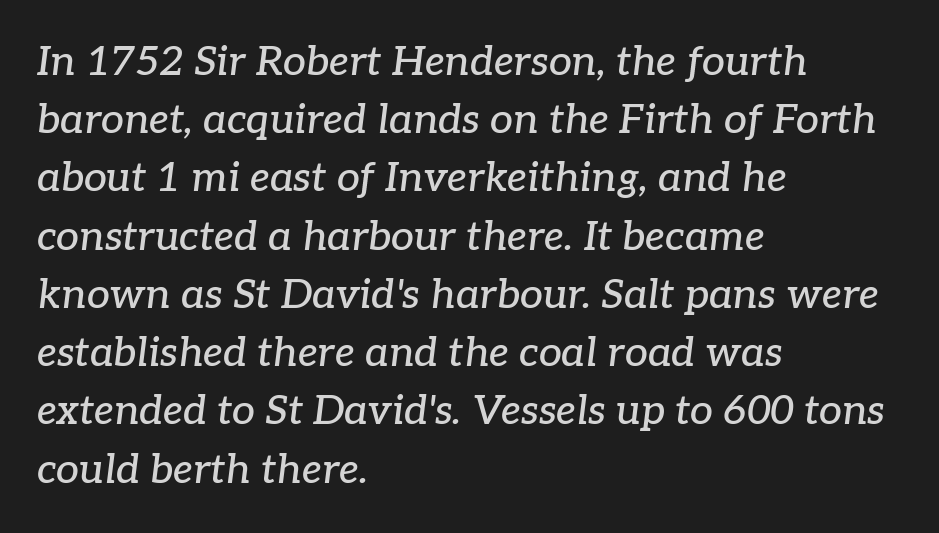
The image shows 41 px serif type, italic (leaning right); set left-aligned, normal line spacing (1.42x), normal letter spacing, not underlined; low stroke contrast and a medium x-height.
